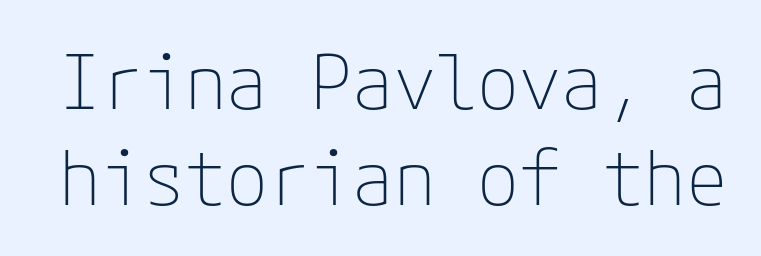
{"serif": "no", "italic": "no", "bold": "no", "weight": "thin", "width": "normal", "stroke_contrast": "low", "x_height": "medium", "underline": "no", "line_spacing": "normal", "line_spacing_ratio": 1.26, "letter_spacing": "normal", "letter_spacing_em": 0.0, "glyph_px": 76}
